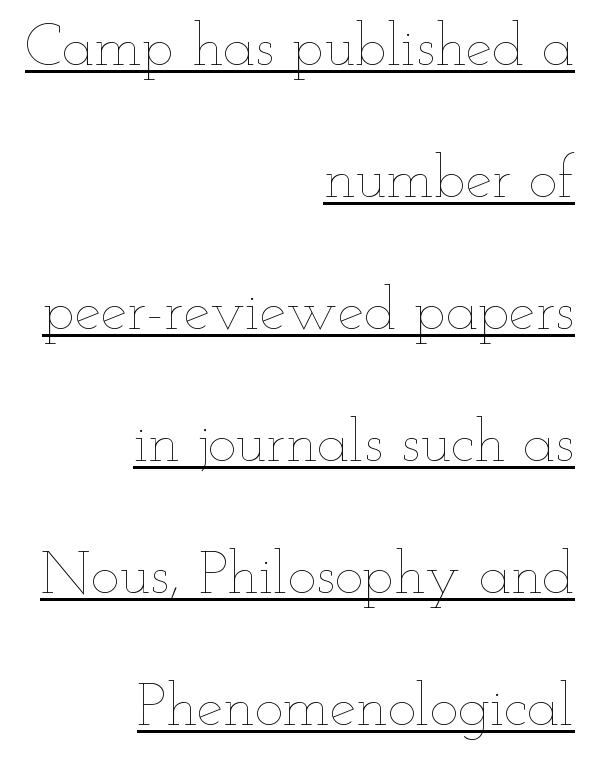
{"italic": "no", "bold": "no", "weight": "thin", "width": "wide", "stroke_contrast": "low", "x_height": "small", "monospaced": "no", "underline": "yes", "align": "right", "line_spacing": "loose", "line_spacing_ratio": 2.2, "letter_spacing": "normal", "letter_spacing_em": 0.0, "glyph_px": 60}
